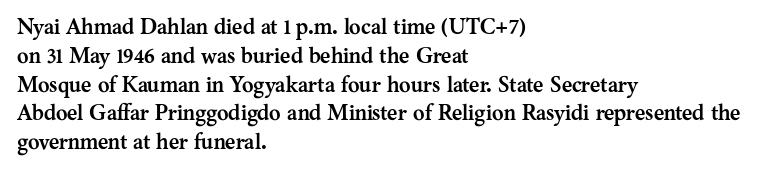
Q: Is the text bold? A: Yes.
Q: Is the text italic (slanted)? A: No, it is upright.
Q: Is the text underlined? A: No.
Q: How is the paragraph aligned? A: Left-aligned.
Q: Is the spacing between letters normal or unusually wide? A: Normal.
Q: Is the spacing between lines tight, normal or loose? A: Normal.
